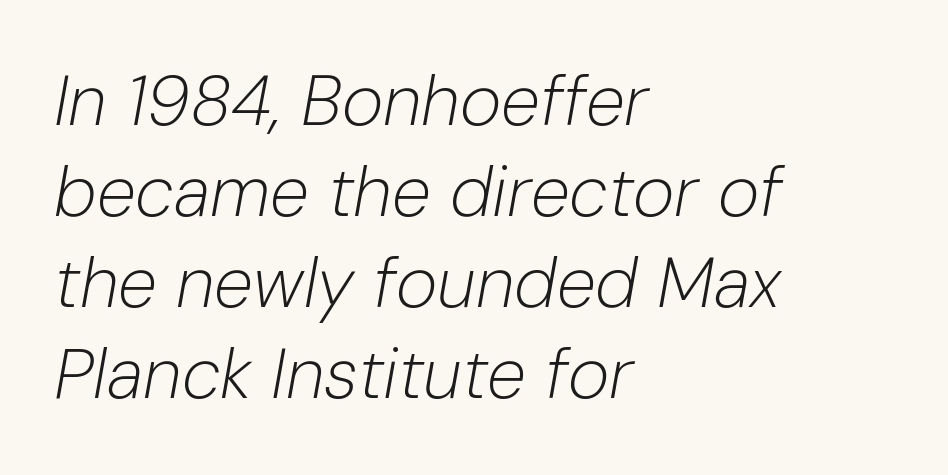
Descenders are the only things crossing below the line. The passage is arranged the way most books set body copy — flush left. Proportional: the letters do not fall into vertical columns. Is this a heavy cut? Hardly; it is regular or lighter. Reading down the column, the eye jumps a familiar distance to each next line. Looking at the ascenders, they clearly lean.
